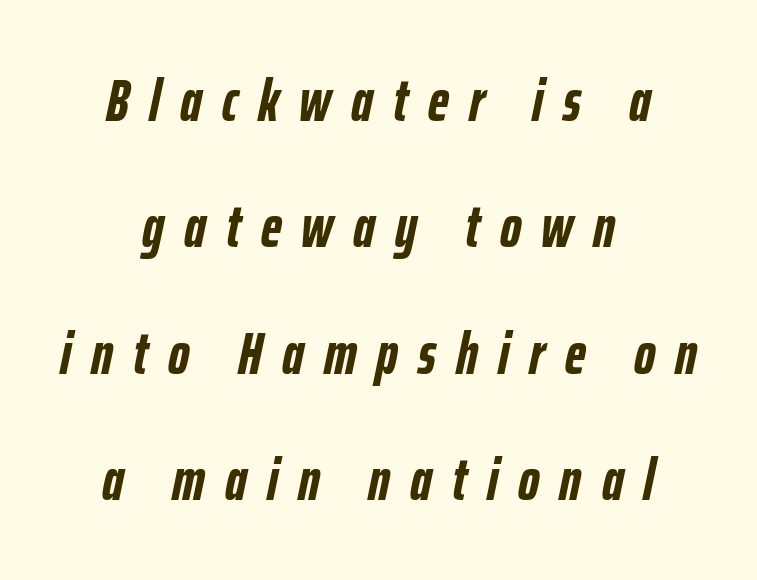
The image shows 59 px semibold, condensed type, italic (leaning right); set centered, loose line spacing (2.14x), unusually wide letter spacing (+0.34 em), not underlined; low stroke contrast and a medium x-height.
